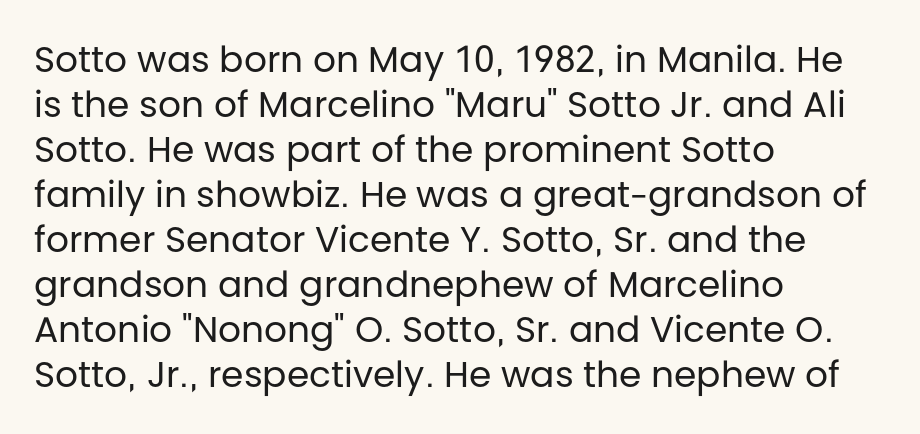
The image shows 36 px regular-weight sans-serif type, upright; set left-aligned, normal line spacing (1.25x), normal letter spacing, not underlined; low stroke contrast and a large x-height.
